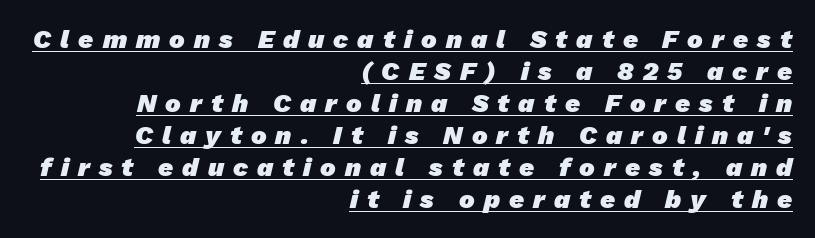
{"bold": "yes", "underline": "yes", "align": "right", "line_spacing_ratio": 1.23, "letter_spacing": "wide", "letter_spacing_em": 0.35, "glyph_px": 26}
